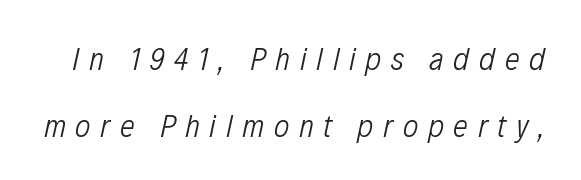
The image shows 33 px light, condensed type, italic (leaning right); set loose line spacing (2.03x), unusually wide letter spacing (+0.29 em), not underlined; low stroke contrast and a medium x-height.
